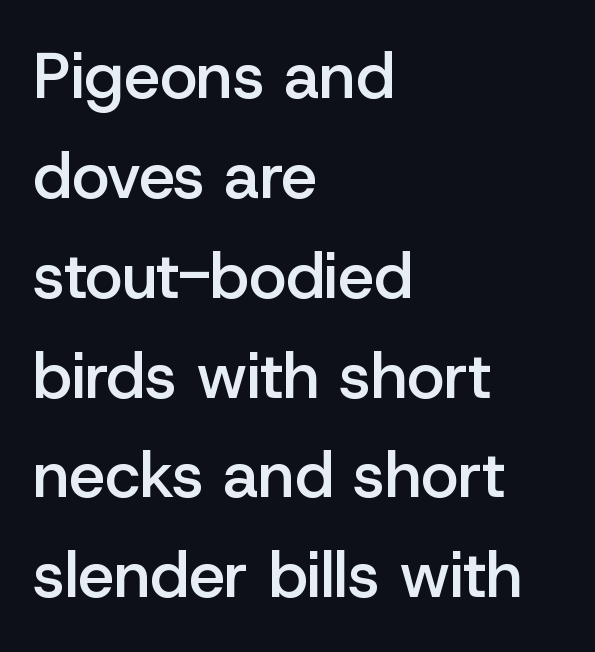
Q: Is the text bold? A: Semi-bold.
Q: Is the text italic (slanted)? A: No, it is upright.
Q: Is the typeface a serif or a sans-serif typeface? A: Sans-serif.
Q: Is the text underlined? A: No.
Q: How is the paragraph aligned? A: Left-aligned.
Q: Is the spacing between letters normal or unusually wide? A: Normal.
Q: Is the spacing between lines tight, normal or loose? A: Normal.
Q: Width (condensed, normal, or wide)? A: Normal.
Q: Stroke contrast? A: Low.
Q: x-height? A: Medium.
Q: Monospaced? A: No.
